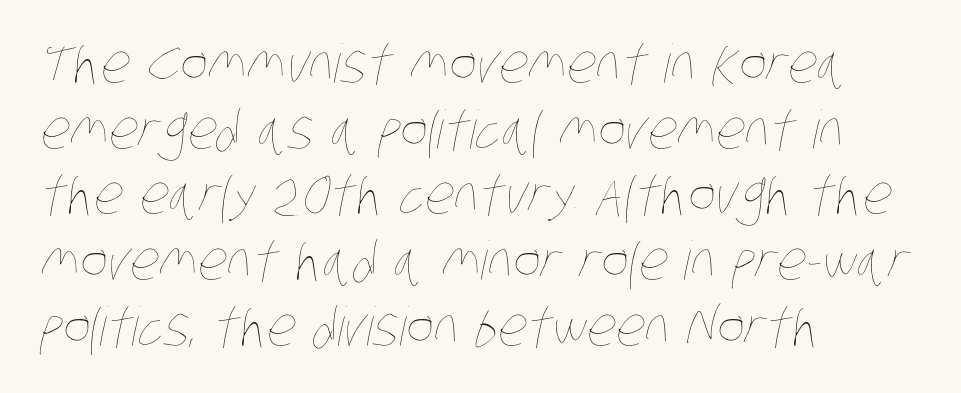
{"bold": "no", "weight": "thin", "width": "condensed", "stroke_contrast": "low", "x_height": "large", "monospaced": "no", "underline": "no", "align": "left", "line_spacing_ratio": 1.24, "letter_spacing": "normal", "letter_spacing_em": 0.0, "glyph_px": 53}
